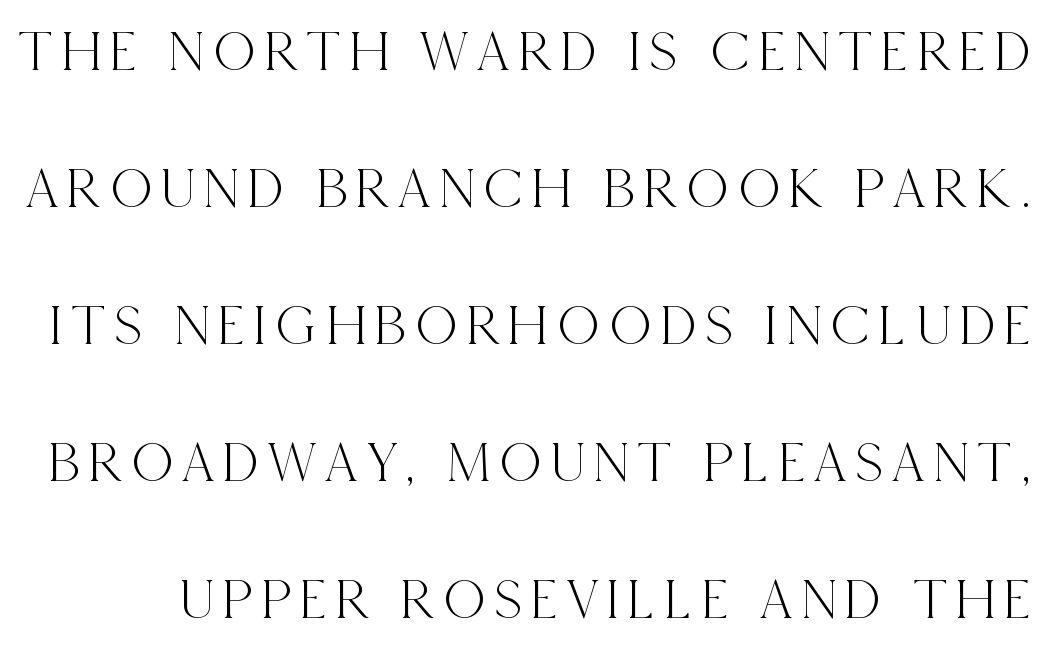
{"serif": "yes", "italic": "no", "width": "condensed", "x_height": "large", "monospaced": "no", "underline": "no", "line_spacing": "loose", "line_spacing_ratio": 2.36, "glyph_px": 58}
